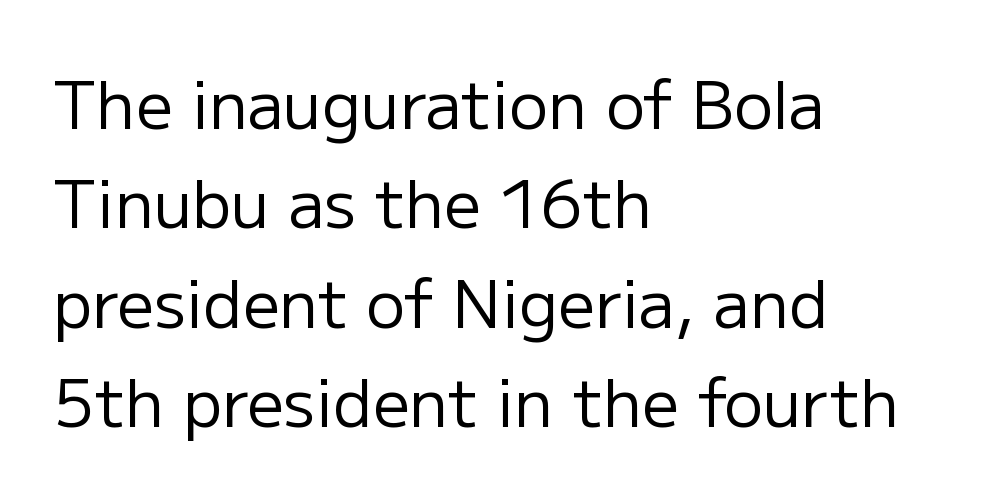
The cut favours lightness, reaching ordinary text weight at its darkest. These lines are set flush left with a ragged right edge. The typeface chosen for these lines omits serifs. The type is set solid horizontally, with unmodified tracking.
